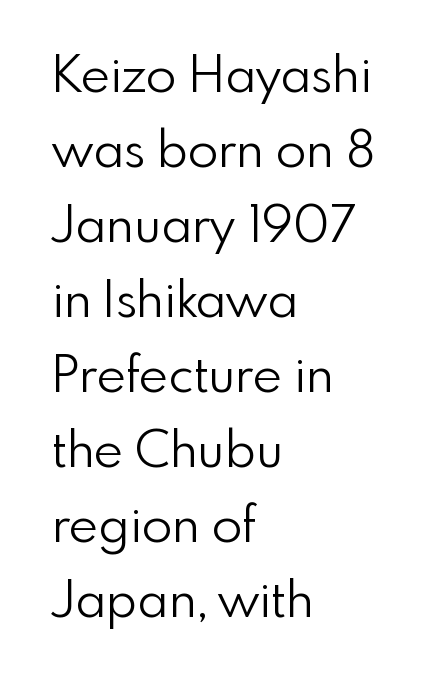
The image shows 50 px light sans-serif type, upright; set left-aligned, normal line spacing (1.5x), normal letter spacing, not underlined; low stroke contrast and a small x-height.
